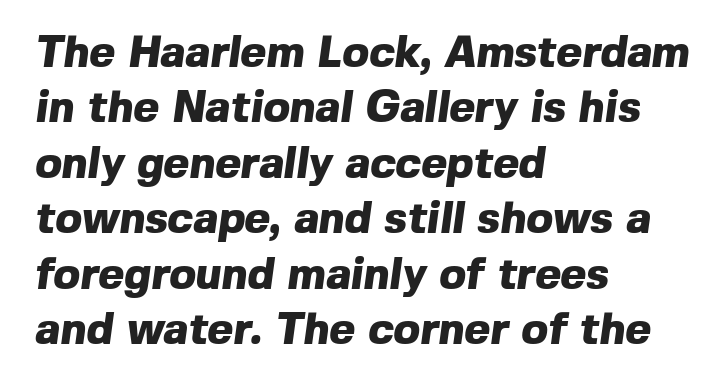
{"serif": "no", "bold": "yes", "weight": "heavy", "width": "normal", "x_height": "medium", "monospaced": "no", "underline": "no", "align": "left", "line_spacing": "normal", "line_spacing_ratio": 1.26, "letter_spacing": "normal", "letter_spacing_em": 0.0, "glyph_px": 44}
